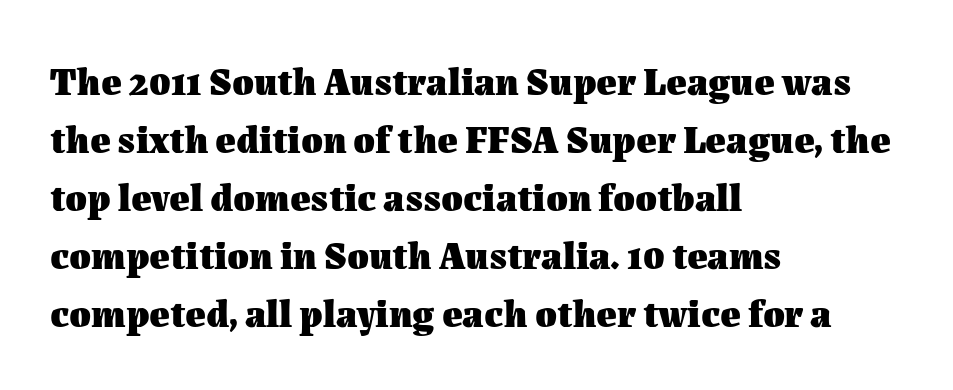
The rag falls on the right side of this text block. How heavy is the stroke? Heavy — this is a bold. How are the letters spaced? Ordinarily, with no added tracking. If you measured baseline to baseline, you'd find a middling distance.
